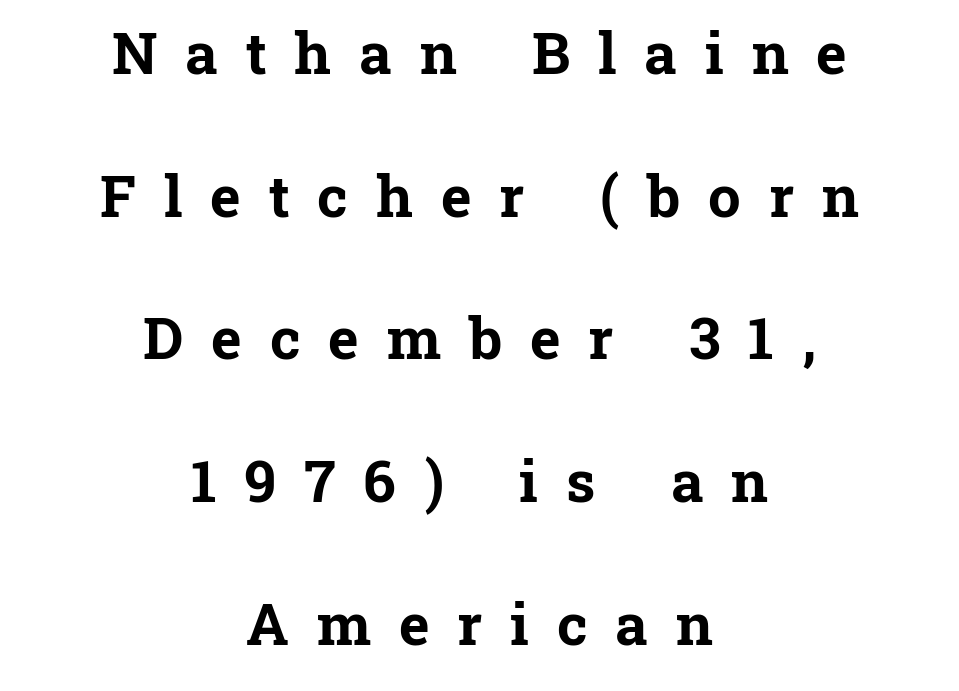
The image shows 58 px bold serif type, upright; set centered, loose line spacing (2.46x), unusually wide letter spacing (+0.48 em), not underlined; low stroke contrast and a medium x-height.
